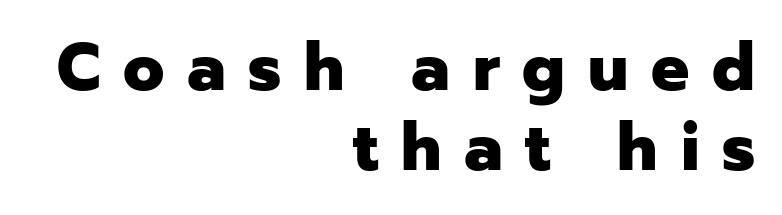
{"serif": "no", "italic": "no", "bold": "yes", "weight": "heavy", "width": "normal", "stroke_contrast": "low", "x_height": "medium", "monospaced": "no", "underline": "no", "align": "right", "line_spacing_ratio": 1.2, "letter_spacing": "wide", "letter_spacing_em": 0.34, "glyph_px": 67}
